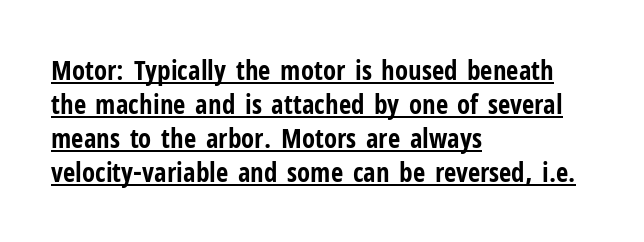
Q: Is the text bold? A: Yes.
Q: Is the text italic (slanted)? A: No, it is upright.
Q: Is the text underlined? A: Yes.
Q: How is the paragraph aligned? A: Left-aligned.
Q: Is the spacing between letters normal or unusually wide? A: Normal.
Q: Is the spacing between lines tight, normal or loose? A: Normal.
